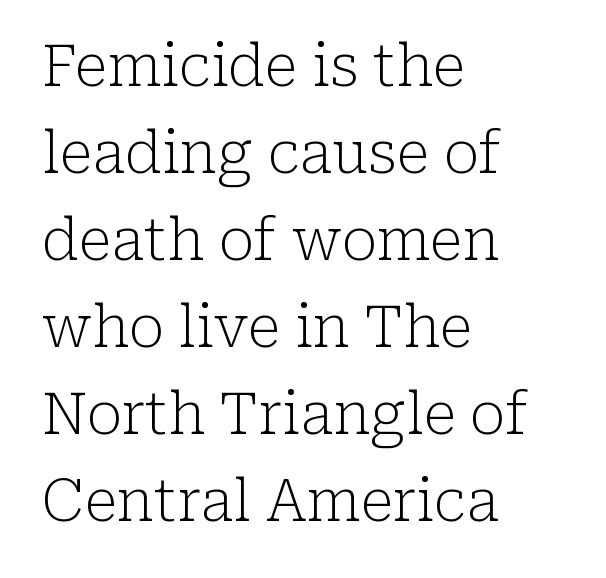
Each letter's strokes conclude with small projecting serifs. Is the letter spacing exaggerated? No — it looks like the ordinary default. The font's upright variant was chosen for this text. A classic flush-left, rag-right setting is used for this passage. Descenders are the only things crossing below the line.
